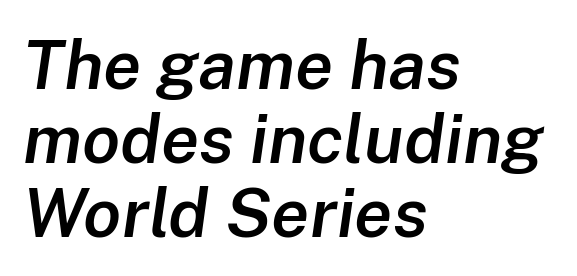
Check the space under the baseline: it is left empty. The rag falls on the right side of this text block. The letters are semibold — heavier than regular but short of a full bold. Each new line begins almost immediately beneath the previous one.
